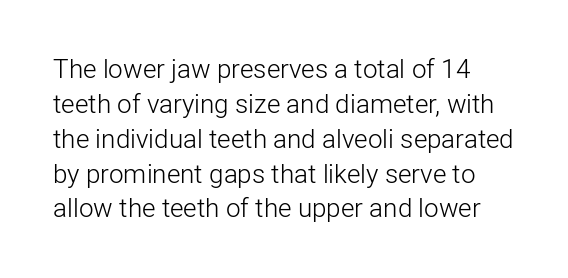
{"italic": "no", "bold": "no", "underline": "no", "line_spacing": "normal", "line_spacing_ratio": 1.34, "letter_spacing": "normal", "letter_spacing_em": 0.0, "glyph_px": 26}
